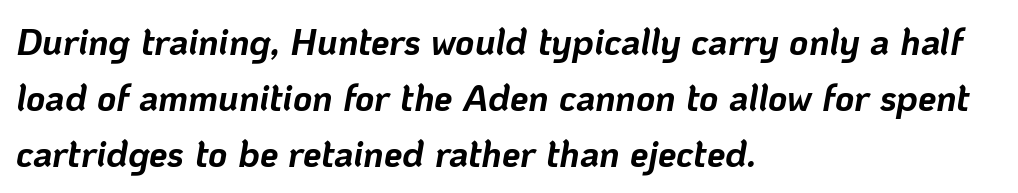
Baseline-to-baseline distance is the conventional proportion of letter height. The lines are quadded left. The passage shown is emphatically bold. The space beneath each line is pristine and unruled. Spacing verdict: proportional, widths tailored to each character. The gaps between neighbouring characters are ordinary and unremarkable.
